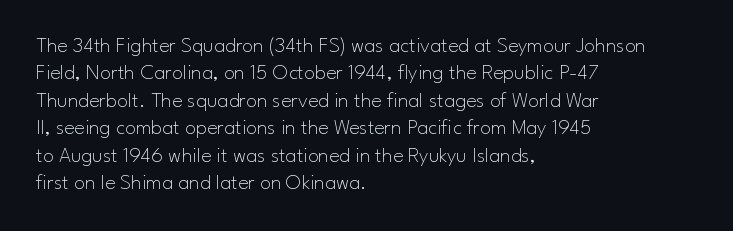
{"italic": "no", "bold": "no", "underline": "no", "align": "left", "line_spacing": "normal", "line_spacing_ratio": 1.25, "letter_spacing": "normal", "letter_spacing_em": 0.0, "glyph_px": 22}
